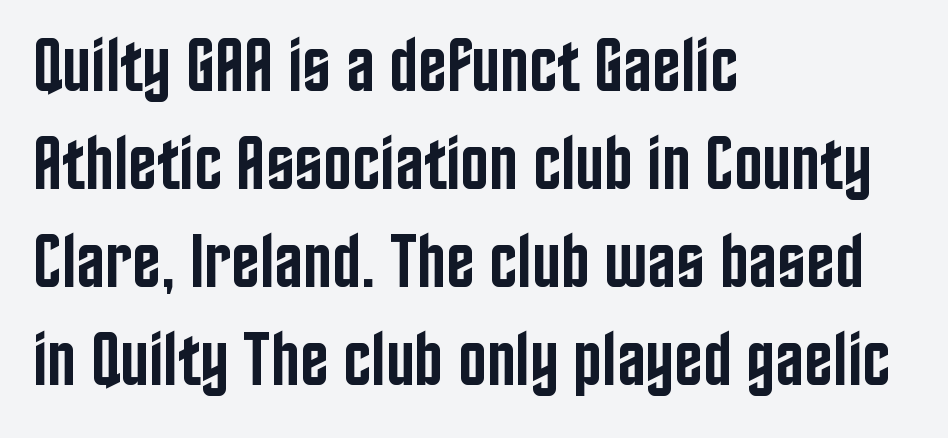
Q: Is the text bold? A: Semi-bold.
Q: Is the text italic (slanted)? A: No, it is upright.
Q: Is the typeface a serif or a sans-serif typeface? A: Sans-serif.
Q: Is the text underlined? A: No.
Q: How is the paragraph aligned? A: Left-aligned.
Q: Is the spacing between letters normal or unusually wide? A: Normal.
Q: Is the spacing between lines tight, normal or loose? A: Normal.
Q: Width (condensed, normal, or wide)? A: Condensed.
Q: Stroke contrast? A: Low.
Q: x-height? A: Large.
Q: Monospaced? A: No.
